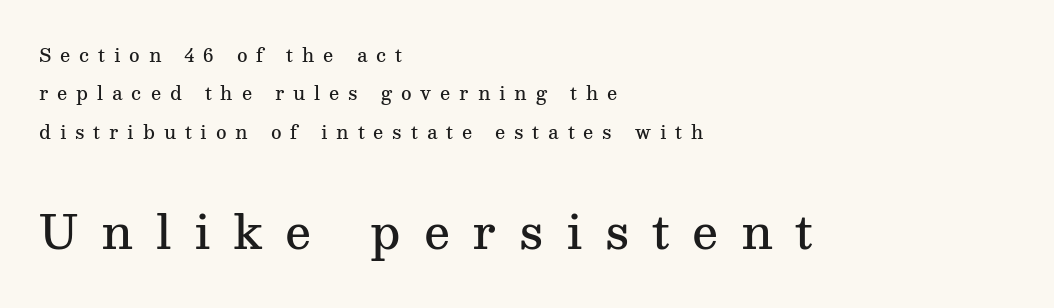
A fair bit of extra ink — the face is semibold, not bold. Style check: upright. Spacing verdict: proportional, widths tailored to each character. Size hierarchy here favors the trailing block over the leading one. How are the letters spaced? Widely, with obvious added tracking.
